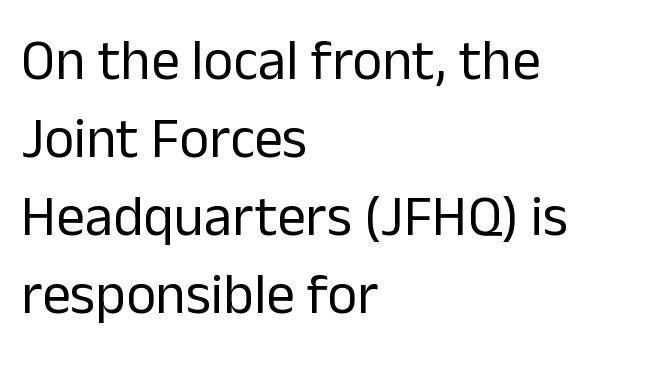
{"serif": "no", "italic": "no", "bold": "no", "weight": "regular", "width": "normal", "stroke_contrast": "low", "x_height": "medium", "monospaced": "no", "underline": "no", "align": "left", "line_spacing": "normal", "line_spacing_ratio": 1.37, "letter_spacing": "normal", "letter_spacing_em": 0.0, "glyph_px": 57}
